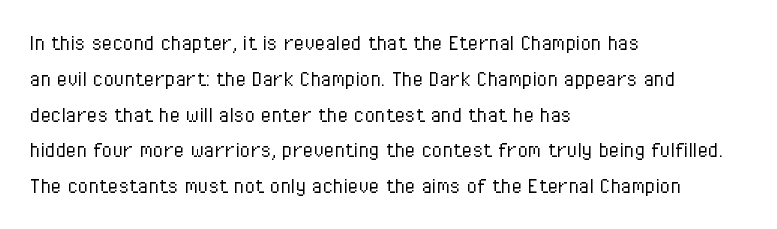
Q: Is the text bold? A: No.
Q: Is the text italic (slanted)? A: No, it is upright.
Q: Is the text underlined? A: No.
Q: How is the paragraph aligned? A: Left-aligned.
Q: Is the spacing between letters normal or unusually wide? A: Normal.
Q: Is the spacing between lines tight, normal or loose? A: Normal.
